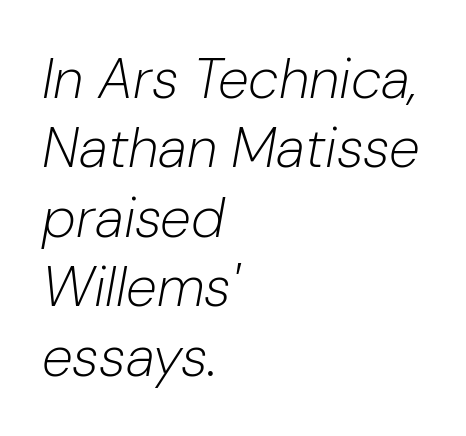
{"italic": "yes", "lean": "right", "slant_degrees": 10, "bold": "no", "weight": "light", "width": "normal", "stroke_contrast": "low", "x_height": "medium", "monospaced": "no", "underline": "no", "align": "left", "line_spacing_ratio": 1.24, "letter_spacing": "normal", "letter_spacing_em": 0.0, "glyph_px": 56}
